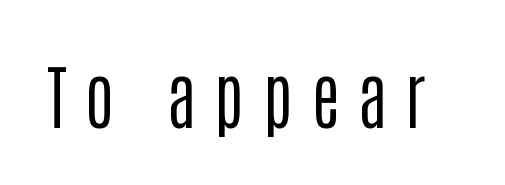
Q: Is the text bold? A: No.
Q: Is the text italic (slanted)? A: No, it is upright.
Q: Is the typeface a serif or a sans-serif typeface? A: Sans-serif.
Q: Is the text underlined? A: No.
Q: Is the spacing between letters normal or unusually wide? A: Unusually wide.
Q: Width (condensed, normal, or wide)? A: Condensed.
Q: Stroke contrast? A: Low.
Q: x-height? A: Large.
Q: Monospaced? A: No.
